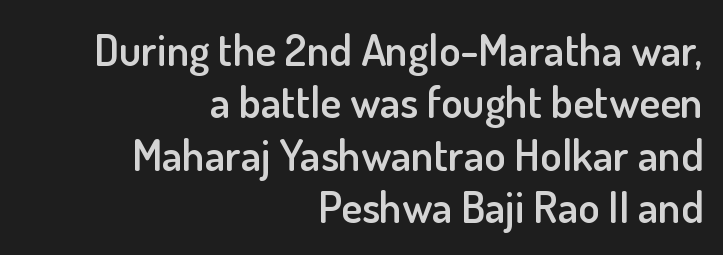
Q: Is the text bold? A: Semi-bold.
Q: Is the text italic (slanted)? A: No, it is upright.
Q: Is the typeface a serif or a sans-serif typeface? A: Sans-serif.
Q: Is the text underlined? A: No.
Q: How is the paragraph aligned? A: Right-aligned.
Q: Is the spacing between letters normal or unusually wide? A: Normal.
Q: Width (condensed, normal, or wide)? A: Normal.
Q: Stroke contrast? A: Low.
Q: x-height? A: Small.
Q: Monospaced? A: No.
